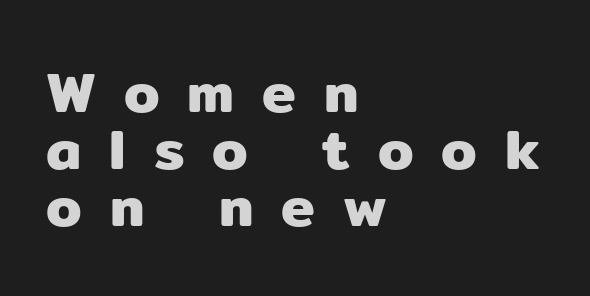
{"serif": "no", "italic": "no", "width": "normal", "stroke_contrast": "low", "x_height": "medium", "monospaced": "no", "underline": "no", "align": "left", "line_spacing": "tight", "line_spacing_ratio": 1.0, "letter_spacing": "wide", "letter_spacing_em": 0.49, "glyph_px": 57}
